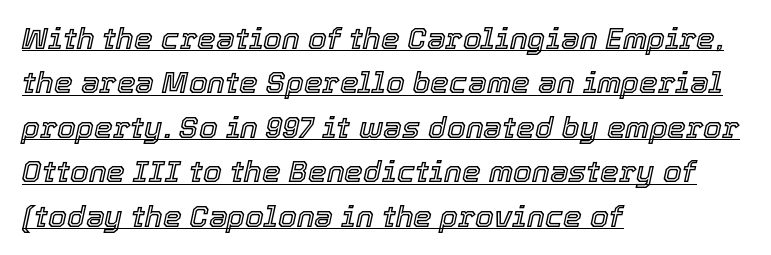
Notice how the stems are inclined rather than vertical — that's the hallmark of italics. Looks like regular typesetting: each glyph gets only the width it needs. The rag falls on the right side of this text block. Baseline-to-baseline distance is the conventional proportion of letter height. You could call the tracking neutral — neither tight nor loose. These characters rest on top of a visible drawn line.
